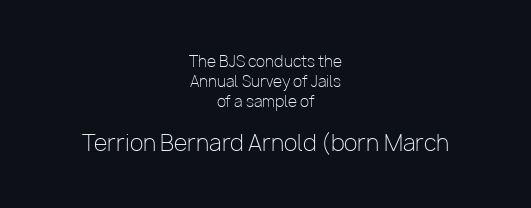
The image shows 22 px text type, upright; set centered, normal line spacing (1.32x), normal letter spacing, not underlined; the second (bottom) block is 1.47x larger.
